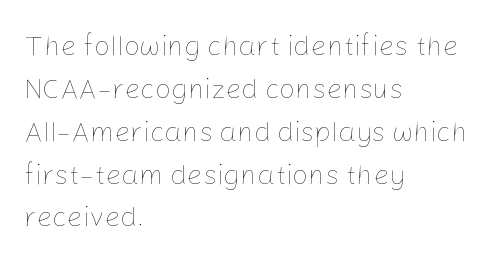
Q: Is the text bold? A: No.
Q: Is the text italic (slanted)? A: No, it is upright.
Q: Is the text underlined? A: No.
Q: How is the paragraph aligned? A: Left-aligned.
Q: Is the spacing between letters normal or unusually wide? A: Normal.
Q: Is the spacing between lines tight, normal or loose? A: Normal.
Q: Width (condensed, normal, or wide)? A: Normal.
Q: Stroke contrast? A: Low.
Q: x-height? A: Medium.
Q: Monospaced? A: No.
